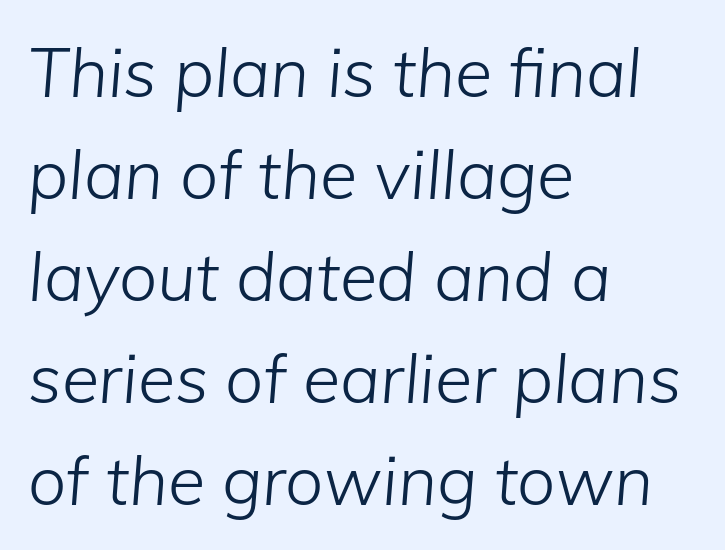
An italicized treatment has been applied to the whole sample. This sample keeps an unexceptional amount of space between lines. Does the copy run flush right? No — it runs flush left. A typesetter would call this proportional, since set widths differ per character. Words appear dense and cohesive because spacing is normal. Letters rest on an invisible, unmarked baseline.
